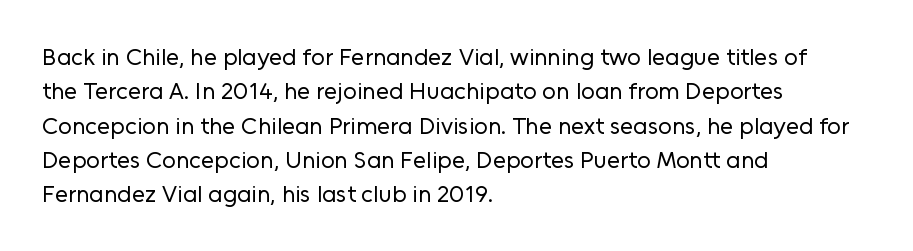
Vertical stems look standard width or narrower in stroke. Default kerning and tracking; the words read as compact shapes. These lines are set flush left with a ragged right edge. The baseline area is clear.
